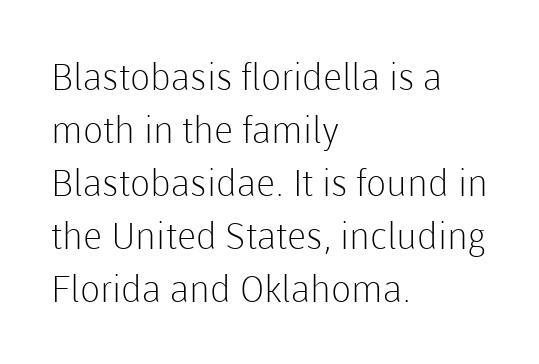
{"serif": "no", "italic": "no", "bold": "no", "weight": "light", "width": "normal", "stroke_contrast": "low", "x_height": "medium", "monospaced": "no", "underline": "no", "align": "left", "line_spacing": "normal", "line_spacing_ratio": 1.43, "letter_spacing": "normal", "letter_spacing_em": 0.0, "glyph_px": 37}
